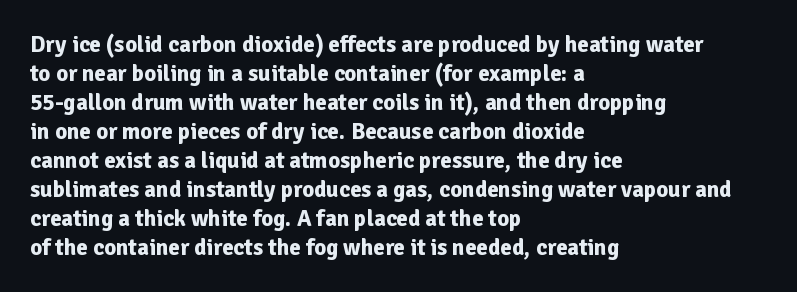
Q: Is the text bold? A: Yes.
Q: Is the text italic (slanted)? A: No, it is upright.
Q: Is the text underlined? A: No.
Q: How is the paragraph aligned? A: Left-aligned.
Q: Is the spacing between letters normal or unusually wide? A: Normal.
Q: Is the spacing between lines tight, normal or loose? A: Normal.
